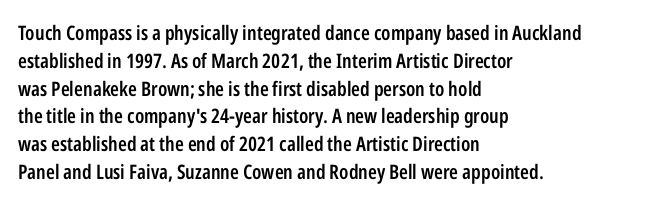
Q: Is the text bold? A: Semi-bold.
Q: Is the text italic (slanted)? A: No, it is upright.
Q: Is the text underlined? A: No.
Q: How is the paragraph aligned? A: Left-aligned.
Q: Is the spacing between letters normal or unusually wide? A: Normal.
Q: Is the spacing between lines tight, normal or loose? A: Normal.
